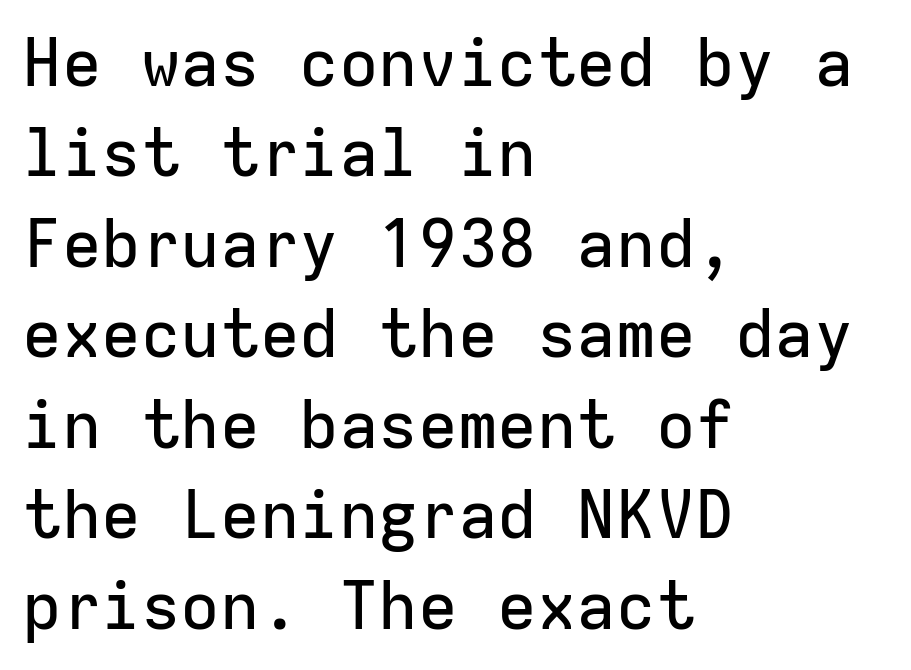
Q: Is the text italic (slanted)? A: No, it is upright.
Q: Is the typeface a serif or a sans-serif typeface? A: Sans-serif.
Q: Is the text underlined? A: No.
Q: How is the paragraph aligned? A: Left-aligned.
Q: Is the spacing between letters normal or unusually wide? A: Normal.
Q: Is the spacing between lines tight, normal or loose? A: Normal.
Q: Width (condensed, normal, or wide)? A: Normal.
Q: Stroke contrast? A: Low.
Q: x-height? A: Medium.
Q: Monospaced? A: Yes.
